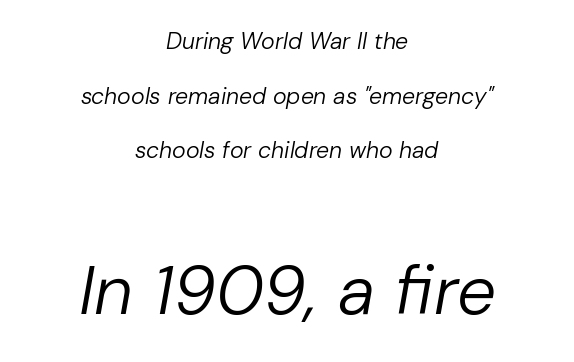
{"italic": "yes", "lean": "right", "slant_degrees": 10, "bold": "no", "weight": "regular", "width": "normal", "stroke_contrast": "low", "x_height": "medium", "monospaced": "no", "underline": "no", "align": "center", "line_spacing": "loose", "line_spacing_ratio": 2.37, "letter_spacing": "normal", "letter_spacing_em": 0.0, "larger_block": "second", "size_ratio": 3.0, "glyph_px": 69}
